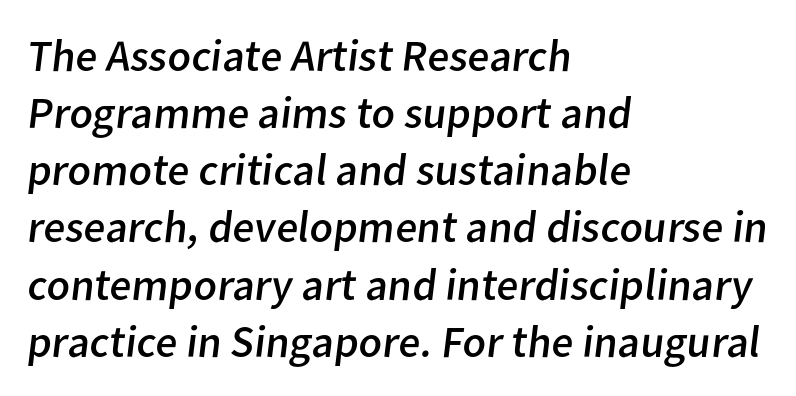
Note: no serifs on the glyphs. Is the block centered? No — it sits flush against the left margin. Proportional: the letters do not fall into vertical columns. Normally led — the rows are evenly, conventionally spaced. This rendering leaves character spacing at its baseline value. Underlining? Definitely not there.
